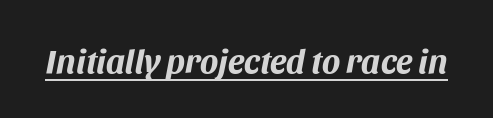
The image shows 34 px bold type, italic (leaning right); set normal letter spacing, underlined; medium stroke contrast and a large x-height.
